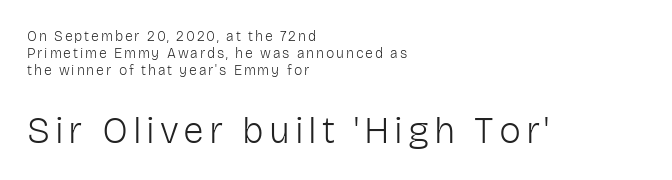
If you drew a ruler down the left edge, every line would touch it. The strip under each line holds only bare page. This sample uses an upright cut, with every glyph sitting square on the baseline. Regarding serifs, this sample does without them. No extra ink here — the face is not bold. If you squint, the bottom block still reads clearly — it's the larger of the two.
